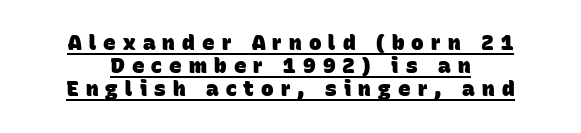
Q: Is the text bold? A: Yes.
Q: Is the text underlined? A: Yes.
Q: Is the spacing between letters normal or unusually wide? A: Unusually wide.
Q: Is the spacing between lines tight, normal or loose? A: Tight.
